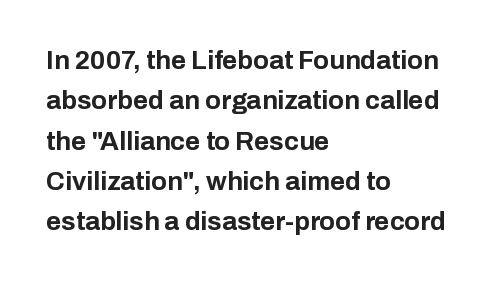
{"italic": "no", "bold": "yes", "underline": "no", "align": "left", "line_spacing": "normal", "line_spacing_ratio": 1.55, "letter_spacing": "normal", "letter_spacing_em": 0.0, "glyph_px": 26}
